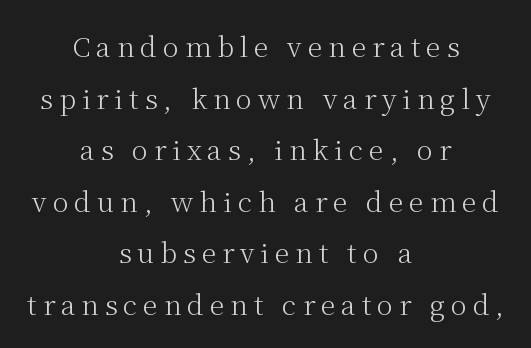
{"italic": "no", "bold": "no", "underline": "no", "align": "center", "line_spacing": "loose", "line_spacing_ratio": 1.91, "letter_spacing": "wide", "letter_spacing_em": 0.22, "glyph_px": 27}
